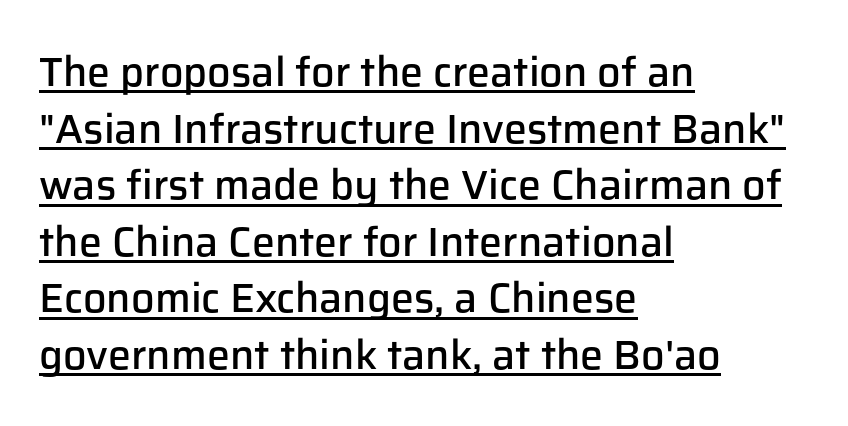
Strokes here are thickened, but only to semibold level. In terms of leading, this rendering sits right in the middle. Horizontal alignment here is leftward, the default for most running prose. Classification — sans serif. Underline: present. Think of a printed novel: that variable character pitch is what you see here.
